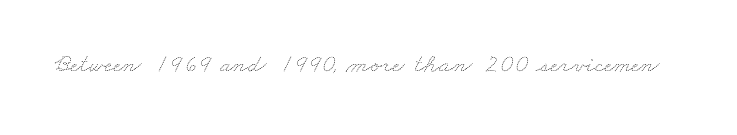
{"bold": "no", "underline": "no", "letter_spacing": "normal", "letter_spacing_em": 0.0, "glyph_px": 26}
